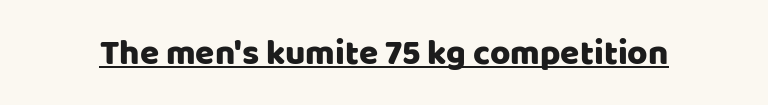
{"serif": "no", "italic": "no", "width": "normal", "stroke_contrast": "low", "x_height": "large", "monospaced": "no", "underline": "yes", "letter_spacing": "normal", "letter_spacing_em": 0.0, "glyph_px": 35}
